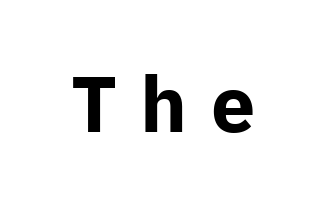
Type without underlining. Typographically, this falls in the sans-serif category. The typesetting leans heavy: a genuine bold. Character widths vary here, with narrow letters taking less room than wide ones. Is the letter spacing exaggerated? Yes — the characters are pushed far apart.
